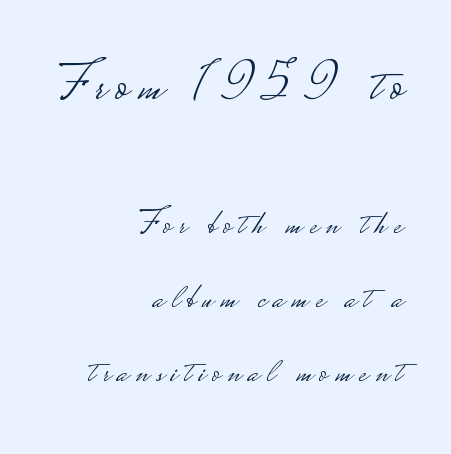
Q: Is the text bold? A: No.
Q: Is the text italic (slanted)? A: Yes.
Q: Is the typeface a serif or a sans-serif typeface? A: Sans-serif.
Q: Is the text underlined? A: No.
Q: How is the paragraph aligned? A: Right-aligned.
Q: Is the spacing between letters normal or unusually wide? A: Unusually wide.
Q: Is the spacing between lines tight, normal or loose? A: Loose.
Q: Which block of text is set in a larger size, the first (top) or the second (bottom)? A: The first (top) one.
Q: Width (condensed, normal, or wide)? A: Wide.
Q: Stroke contrast? A: Low.
Q: Monospaced? A: No.
